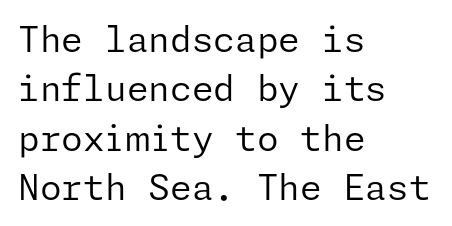
The image shows 35 px regular-weight sans-serif type, upright; set left-aligned, normal line spacing (1.41x), normal letter spacing, not underlined; low stroke contrast and a medium x-height.
